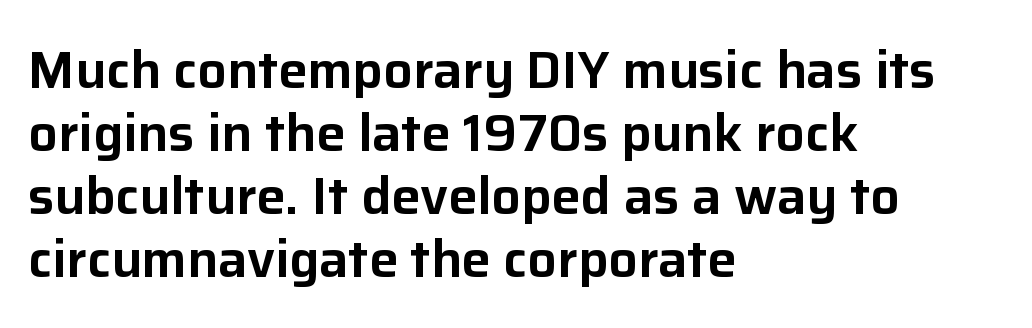
The image shows 52 px sans-serif type, upright; set left-aligned, line spacing 1.21x, normal letter spacing, not underlined; low stroke contrast and a medium x-height.
